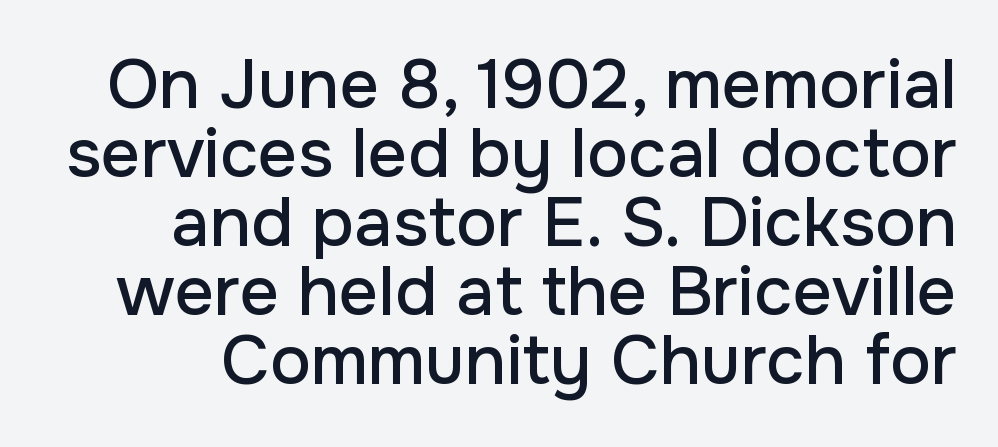
{"serif": "no", "italic": "no", "width": "normal", "stroke_contrast": "low", "x_height": "medium", "monospaced": "no", "underline": "no", "line_spacing": "tight", "line_spacing_ratio": 1.0, "letter_spacing": "normal", "letter_spacing_em": 0.0, "glyph_px": 69}
